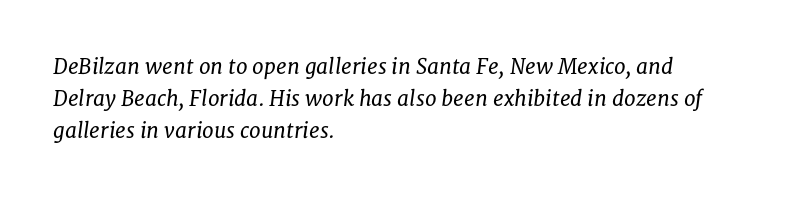
Q: Is the text bold? A: No.
Q: Is the text italic (slanted)? A: Yes, it leans right by about 8 degrees.
Q: Is the text underlined? A: No.
Q: How is the paragraph aligned? A: Left-aligned.
Q: Is the spacing between letters normal or unusually wide? A: Normal.
Q: Is the spacing between lines tight, normal or loose? A: Normal.
